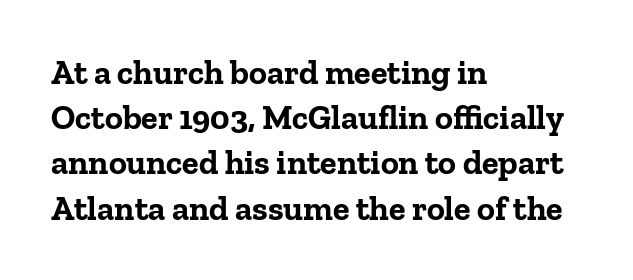
The image shows 34 px bold serif type, upright; set left-aligned, normal line spacing (1.33x), normal letter spacing, not underlined; low stroke contrast and a medium x-height.
